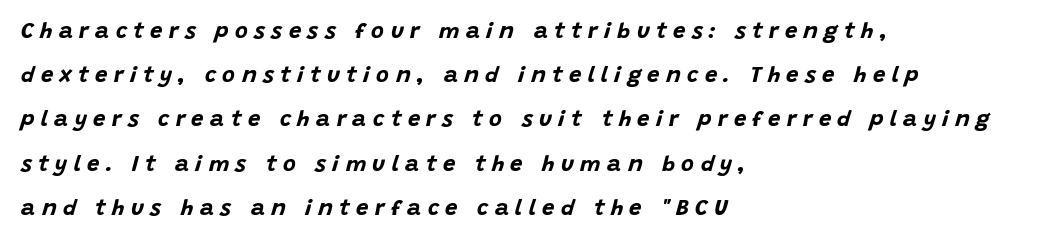
{"italic": "yes", "lean": "right", "slant_degrees": 15, "bold": "yes", "underline": "no", "align": "left", "line_spacing": "loose", "line_spacing_ratio": 2.01, "letter_spacing": "wide", "letter_spacing_em": 0.29, "glyph_px": 22}
